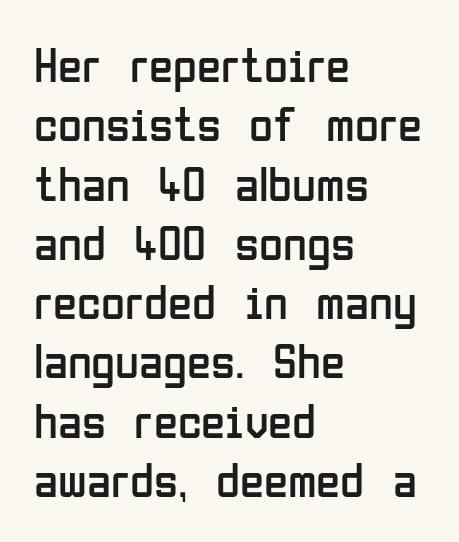
All the whitespace from short lines collects on the right. Decoration check: the copy has no underline. What stands out about the letter spacing? Nothing — it is the standard amount. Are there feet on the stems? There aren't — it's a sans. If you drew a line through each stem, it would be perfectly vertical.
